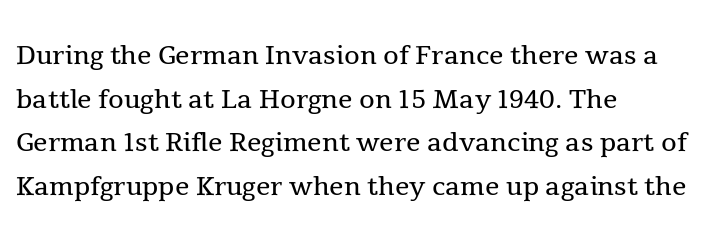
Q: Is the text bold? A: No.
Q: Is the text italic (slanted)? A: No, it is upright.
Q: Is the typeface a serif or a sans-serif typeface? A: Serif.
Q: Is the text underlined? A: No.
Q: How is the paragraph aligned? A: Left-aligned.
Q: Is the spacing between letters normal or unusually wide? A: Normal.
Q: Width (condensed, normal, or wide)? A: Normal.
Q: x-height? A: Medium.
Q: Monospaced? A: No.
